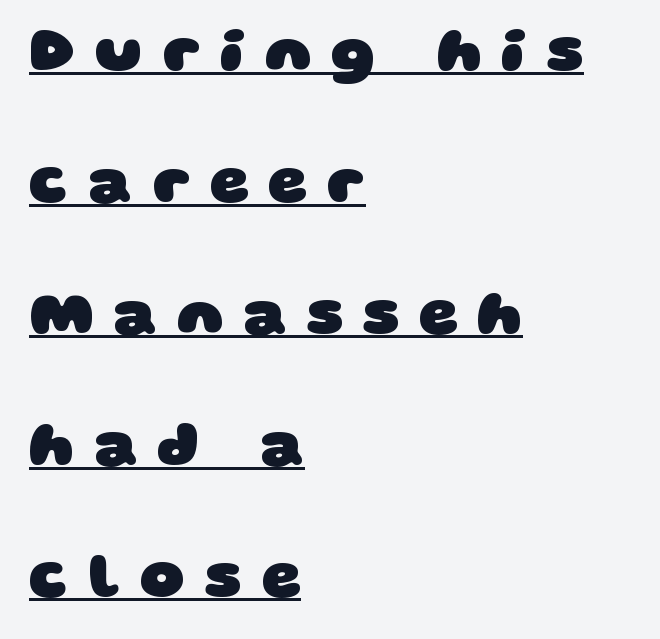
The rendering uses natural spacing where letterforms have individual widths. This rendering uses left alignment, leaving the right contour irregular. The letters are spread apart with noticeably loose tracking. I'd describe the lettering as bold — thick and assertive. Compared with typical paragraphs, the rows here are farther apart. Somebody hit Ctrl+U on this one — the words are underlined.
